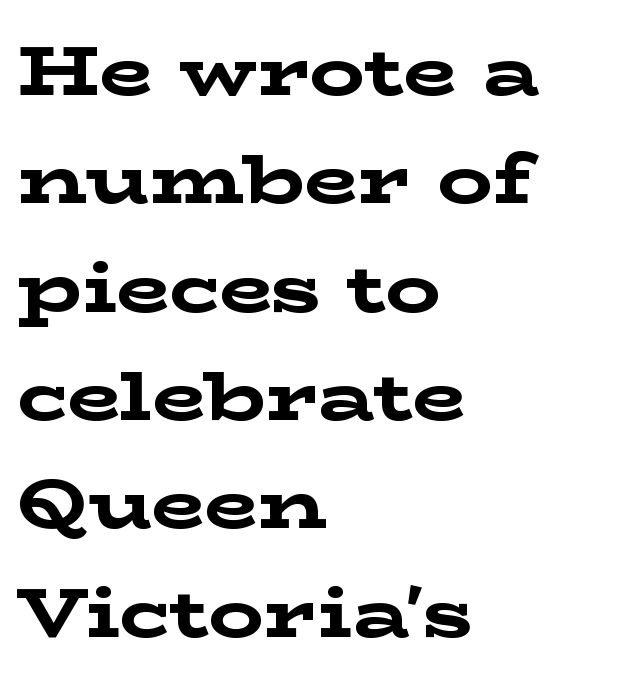
Q: Is the text bold? A: Yes.
Q: Is the text italic (slanted)? A: No, it is upright.
Q: Is the typeface a serif or a sans-serif typeface? A: Serif.
Q: Is the text underlined? A: No.
Q: How is the paragraph aligned? A: Left-aligned.
Q: Is the spacing between letters normal or unusually wide? A: Normal.
Q: Is the spacing between lines tight, normal or loose? A: Normal.
Q: Width (condensed, normal, or wide)? A: Wide.
Q: Stroke contrast? A: Low.
Q: x-height? A: Medium.
Q: Monospaced? A: No.
